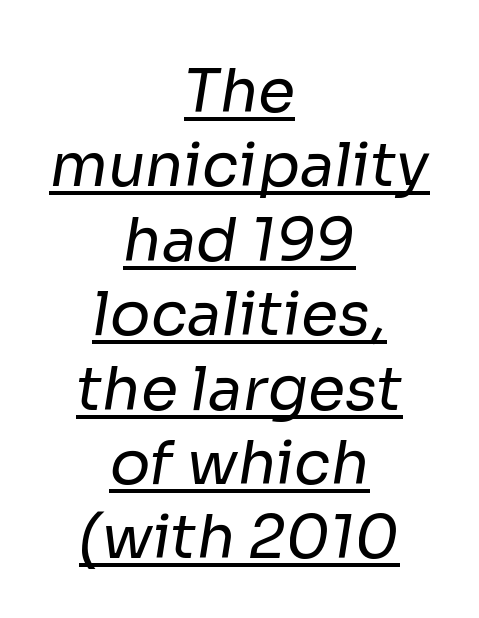
The image shows 60 px regular-weight sans-serif type; set centered, line spacing 1.24x, normal letter spacing, underlined; low stroke contrast and a medium x-height.
